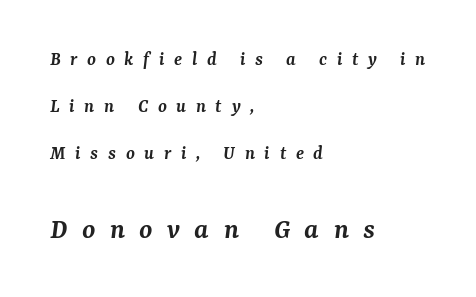
The image shows 30 px semibold serif type, italic (leaning right); set left-aligned, loose line spacing (2.36x), unusually wide letter spacing (+0.48 em), not underlined; the second (bottom) block is 1.5x larger; medium stroke contrast and a medium x-height.
